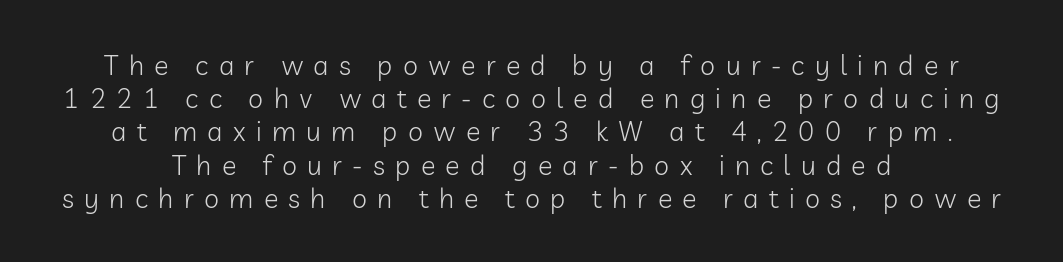
Q: Is the text bold? A: No.
Q: Is the text italic (slanted)? A: No, it is upright.
Q: Is the text underlined? A: No.
Q: How is the paragraph aligned? A: Centered.
Q: Is the spacing between letters normal or unusually wide? A: Unusually wide.
